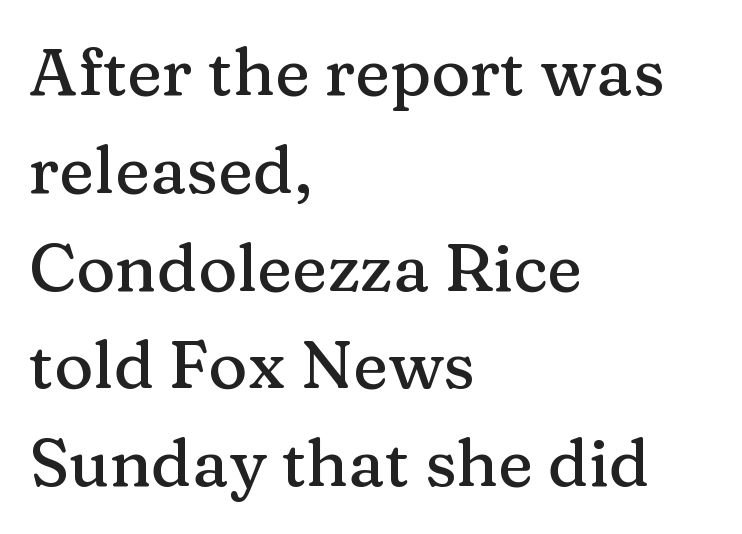
{"serif": "yes", "italic": "no", "width": "normal", "stroke_contrast": "medium", "x_height": "medium", "monospaced": "no", "underline": "no", "align": "left", "line_spacing": "normal", "line_spacing_ratio": 1.46, "letter_spacing": "normal", "letter_spacing_em": 0.0, "glyph_px": 67}
